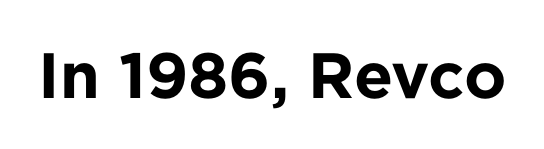
Is the letter spacing exaggerated? No — it looks like the ordinary default. Honestly, there is no underline to notice here at all. Is this a fixed-width face? No — the glyphs have proportional, varying widths. This sample uses a sans-serif face. Every character sits straight up, as roman type does.
